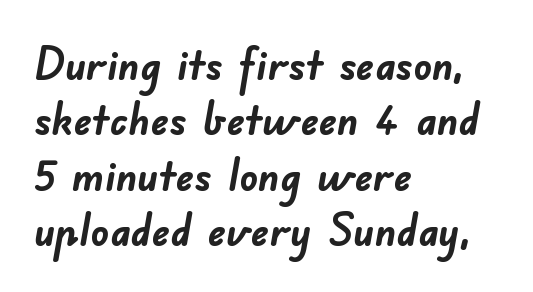
The image shows 45 px semibold sans-serif type; set left-aligned, line spacing 1.23x, normal letter spacing, not underlined; low stroke contrast and a small x-height.
